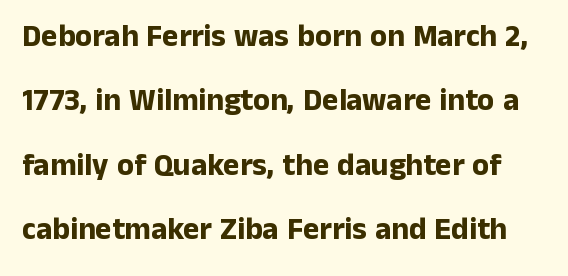
Q: Is the text bold? A: Yes.
Q: Is the text italic (slanted)? A: No, it is upright.
Q: Is the typeface a serif or a sans-serif typeface? A: Sans-serif.
Q: Is the text underlined? A: No.
Q: Is the spacing between letters normal or unusually wide? A: Normal.
Q: Is the spacing between lines tight, normal or loose? A: Loose.
Q: Width (condensed, normal, or wide)? A: Normal.
Q: Stroke contrast? A: Low.
Q: x-height? A: Medium.
Q: Monospaced? A: No.
